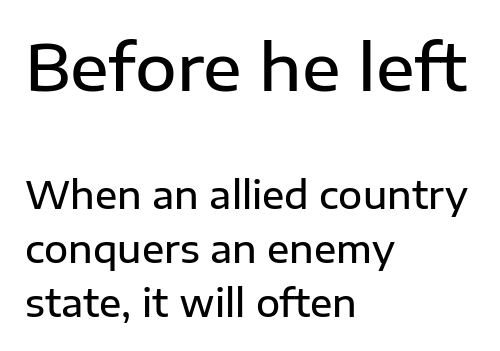
The image shows 64 px semibold sans-serif type, upright; set left-aligned, normal line spacing (1.46x), normal letter spacing, not underlined; the first (top) block is 1.73x larger; low stroke contrast and a medium x-height.
